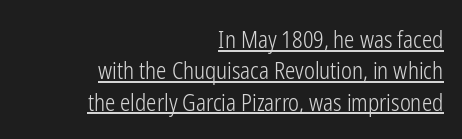
Q: Is the text bold? A: No.
Q: Is the text italic (slanted)? A: No, it is upright.
Q: Is the text underlined? A: Yes.
Q: How is the paragraph aligned? A: Right-aligned.
Q: Is the spacing between letters normal or unusually wide? A: Normal.
Q: Is the spacing between lines tight, normal or loose? A: Normal.
